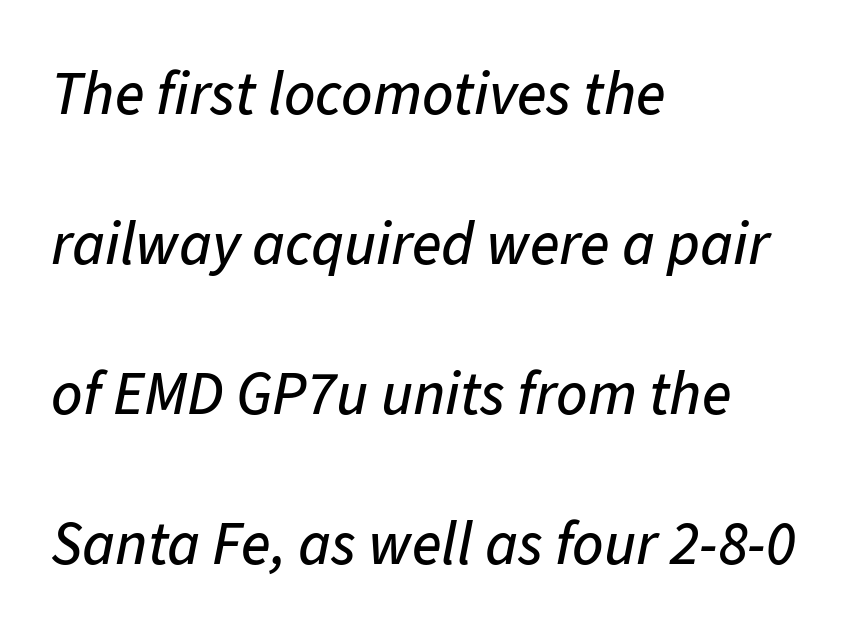
Q: Is the text italic (slanted)? A: Yes, it leans right by about 11 degrees.
Q: Is the text underlined? A: No.
Q: How is the paragraph aligned? A: Left-aligned.
Q: Is the spacing between letters normal or unusually wide? A: Normal.
Q: Is the spacing between lines tight, normal or loose? A: Loose.
Q: Width (condensed, normal, or wide)? A: Normal.
Q: Stroke contrast? A: Low.
Q: x-height? A: Medium.
Q: Monospaced? A: No.
